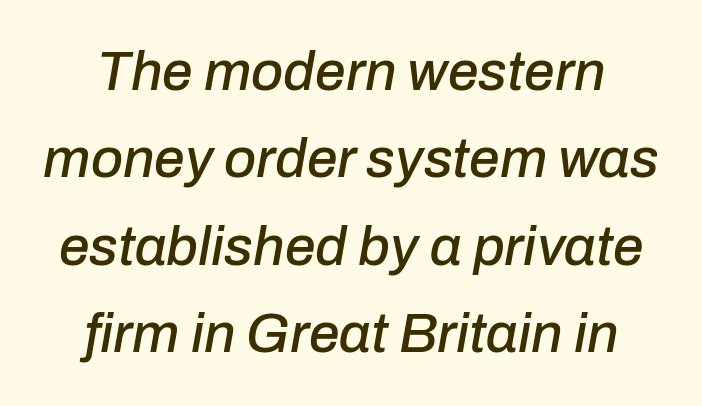
The image shows 55 px text type, italic (leaning right); set normal line spacing (1.59x), normal letter spacing, not underlined; low stroke contrast and a medium x-height.
